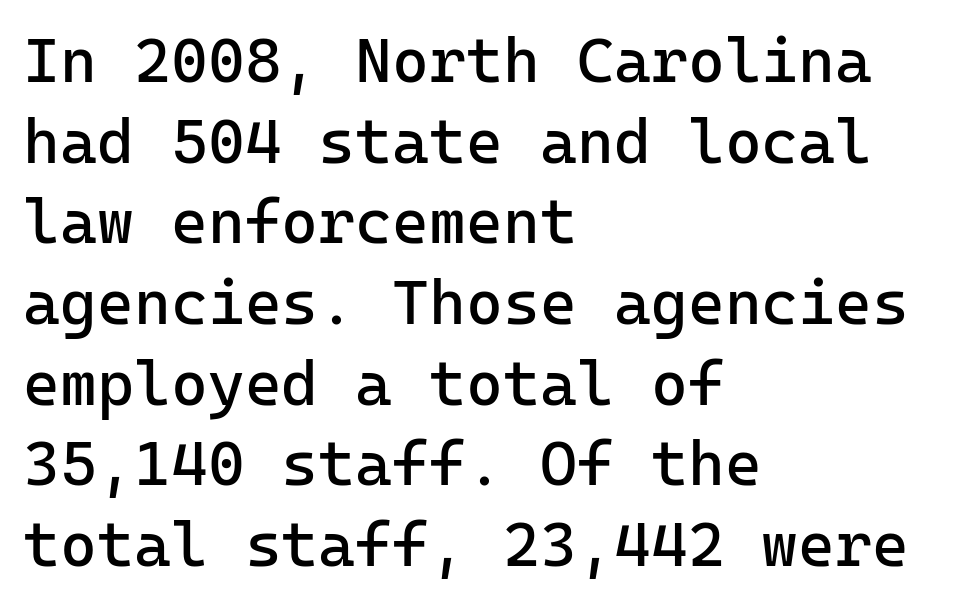
The image shows 63 px regular-weight sans-serif type, upright, monospaced; set left-aligned, normal line spacing (1.28x), normal letter spacing, not underlined; low stroke contrast and a medium x-height.
